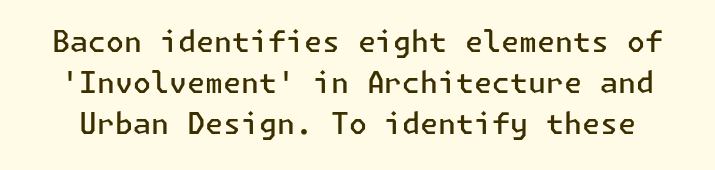
{"serif": "no", "italic": "no", "bold": "semi", "weight": "semibold", "width": "normal", "stroke_contrast": "low", "x_height": "medium", "underline": "no", "line_spacing": "normal", "line_spacing_ratio": 1.41, "letter_spacing": "normal", "letter_spacing_em": 0.0, "glyph_px": 29}
